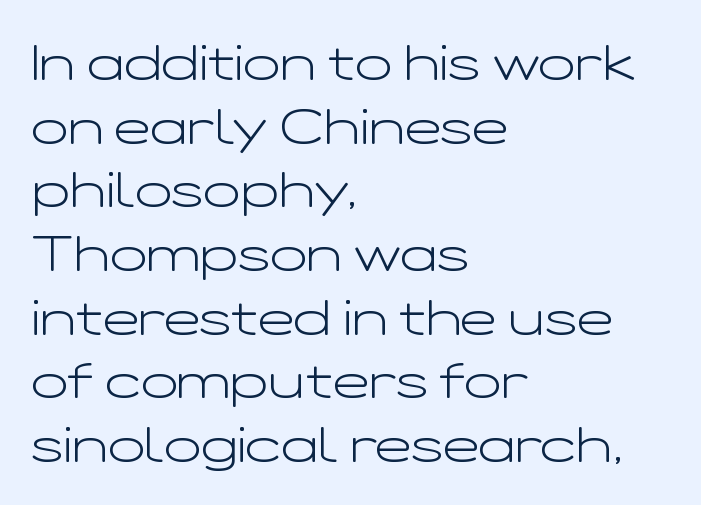
The image shows 49 px light, wide sans-serif type, upright; set left-aligned, normal line spacing (1.3x), normal letter spacing, not underlined; low stroke contrast and a medium x-height.
